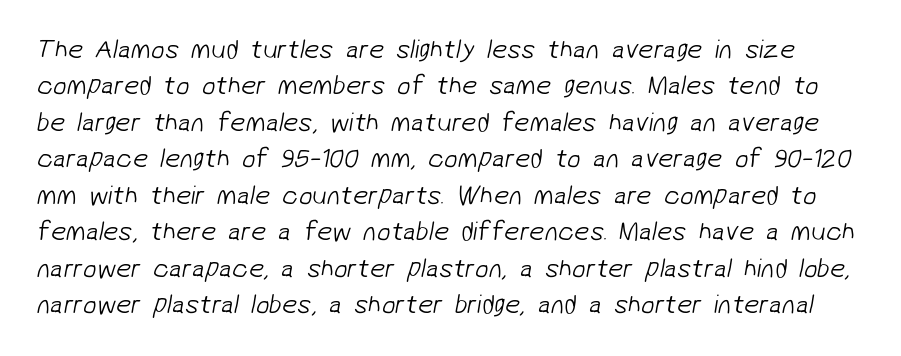
{"bold": "no", "underline": "no", "line_spacing": "normal", "line_spacing_ratio": 1.35, "letter_spacing": "normal", "letter_spacing_em": 0.0, "glyph_px": 27}
